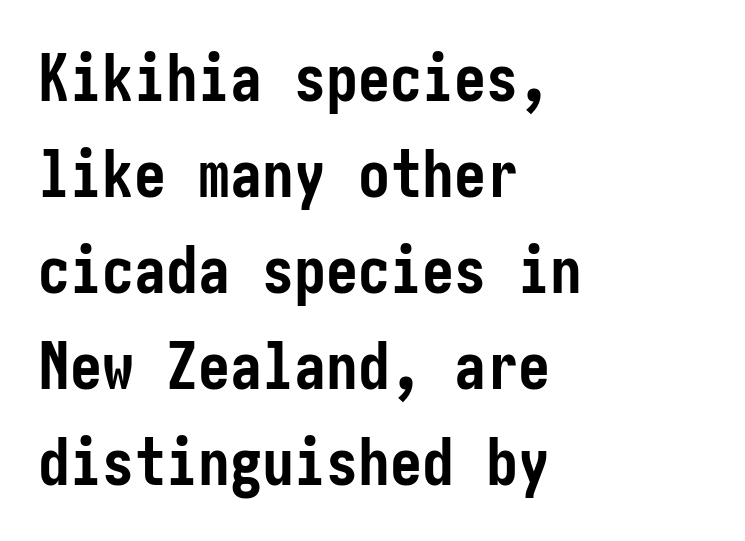
Check the space under the baseline: it is left empty. Leading: standard. Every stem runs plumb, perpendicular to the baseline. Letter spacing: default. The passage is arranged the way most books set body copy — flush left. The font is running at its bold setting.
